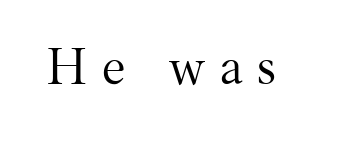
Q: Is the text bold? A: No.
Q: Is the text italic (slanted)? A: No, it is upright.
Q: Is the typeface a serif or a sans-serif typeface? A: Serif.
Q: Is the text underlined? A: No.
Q: Is the spacing between letters normal or unusually wide? A: Unusually wide.
Q: Width (condensed, normal, or wide)? A: Normal.
Q: Stroke contrast? A: Medium.
Q: x-height? A: Medium.
Q: Monospaced? A: No.
